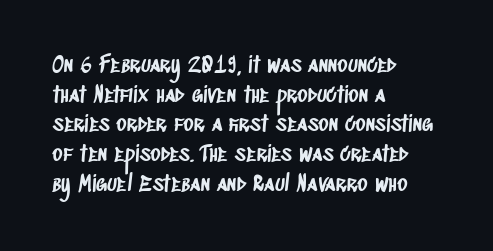
{"underline": "no", "align": "left", "line_spacing": "normal", "line_spacing_ratio": 1.35, "letter_spacing": "normal", "letter_spacing_em": 0.0, "glyph_px": 22}
